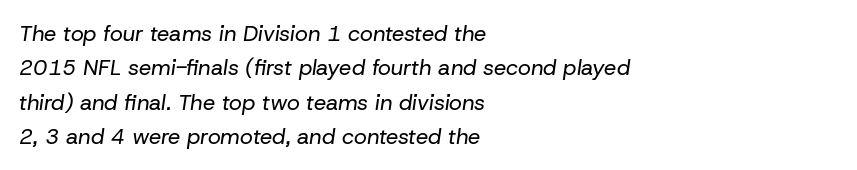
Quick note: underline off. If you measured baseline to baseline, you'd find a middling distance. The letters look calm and open, with moderate or lighter stems. The lettering tilts uniformly, giving the passage an italic look. Compared with a centered layout, this one pins lines to the left instead. Nothing unusual about the tracking: characters are spaced as the font intends.
